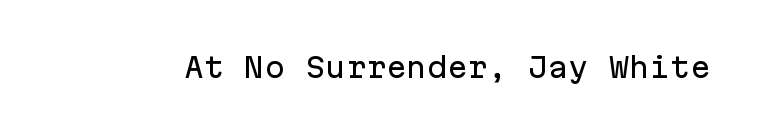
This rendering leaves character spacing at its baseline value. Has an underline been added? It has not. No italicization has been applied; the sample stays upright.
